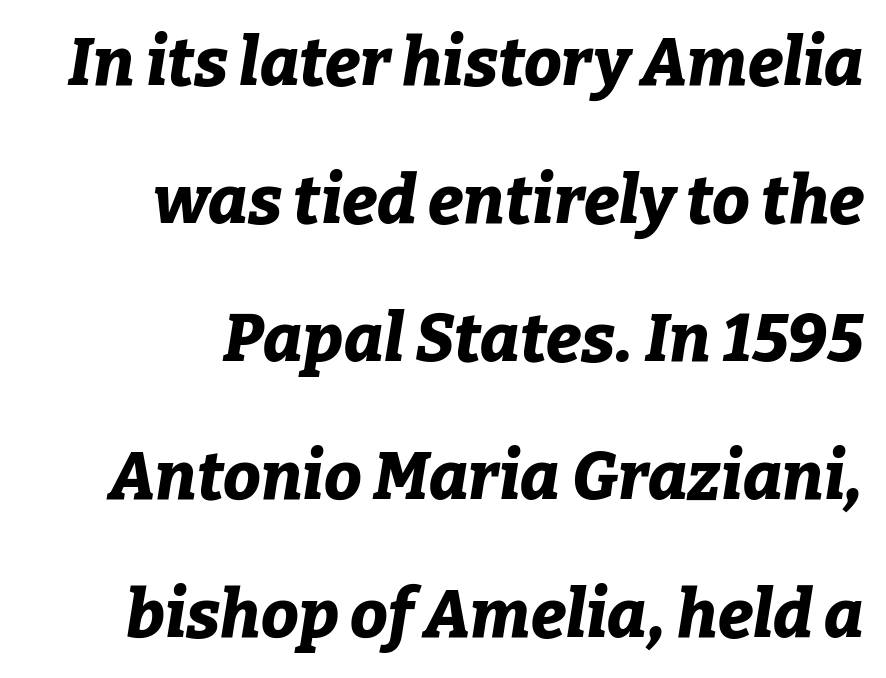
{"italic": "yes", "lean": "right", "slant_degrees": 9, "bold": "yes", "weight": "bold", "width": "normal", "stroke_contrast": "low", "x_height": "medium", "monospaced": "no", "underline": "no", "align": "right", "line_spacing": "loose", "line_spacing_ratio": 2.06, "letter_spacing": "normal", "letter_spacing_em": 0.0, "glyph_px": 67}
